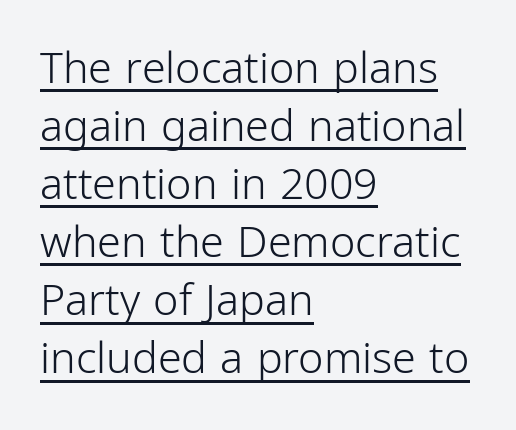
Q: Is the text bold? A: No.
Q: Is the text italic (slanted)? A: No, it is upright.
Q: Is the typeface a serif or a sans-serif typeface? A: Sans-serif.
Q: Is the text underlined? A: Yes.
Q: How is the paragraph aligned? A: Left-aligned.
Q: Is the spacing between letters normal or unusually wide? A: Normal.
Q: Is the spacing between lines tight, normal or loose? A: Normal.
Q: Width (condensed, normal, or wide)? A: Condensed.
Q: Stroke contrast? A: Low.
Q: x-height? A: Medium.
Q: Monospaced? A: No.
